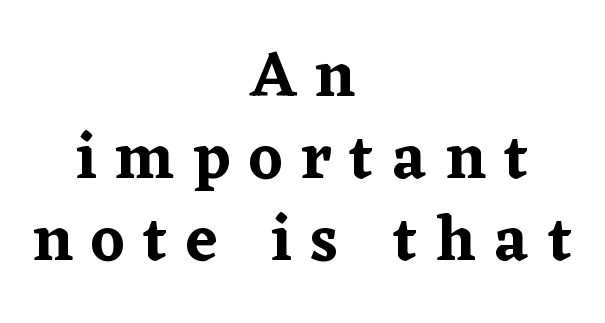
The image shows 64 px serif type, upright; set centered, normal line spacing (1.28x), unusually wide letter spacing (+0.29 em), not underlined; low stroke contrast and a medium x-height.
